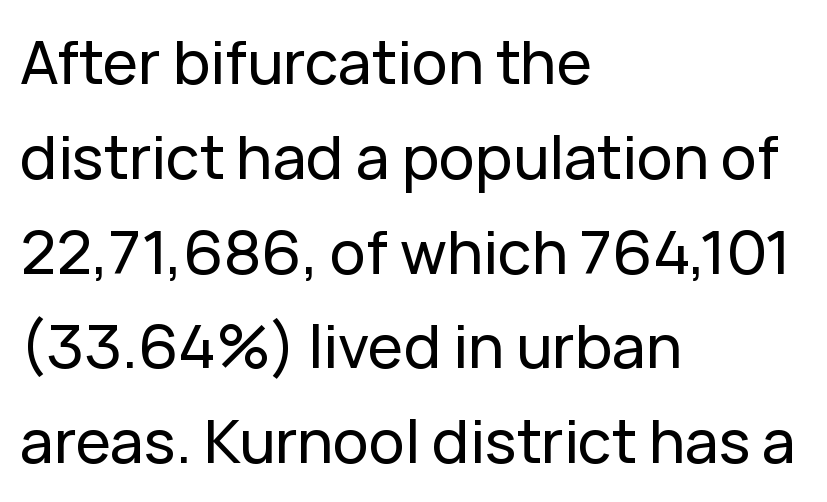
The image shows 60 px sans-serif type, upright; set left-aligned, normal line spacing (1.58x), normal letter spacing, not underlined; low stroke contrast and a medium x-height.
